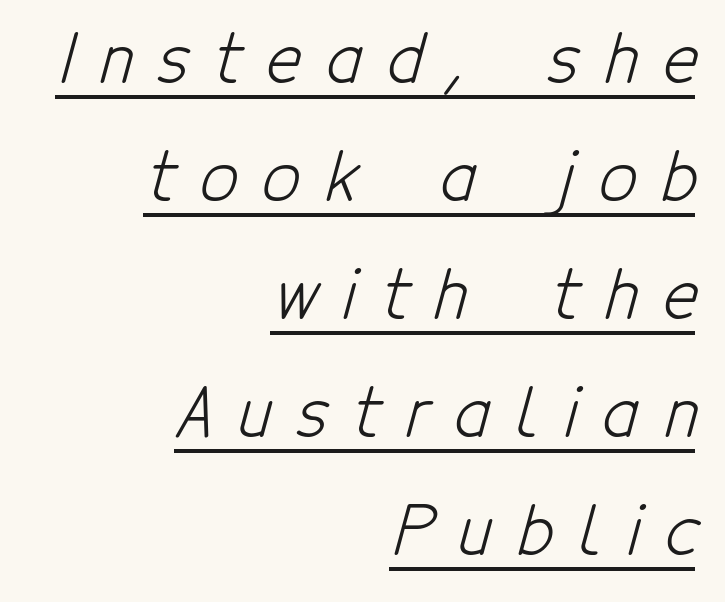
{"serif": "no", "bold": "no", "weight": "light", "width": "condensed", "stroke_contrast": "low", "x_height": "medium", "monospaced": "no", "underline": "yes", "align": "right", "line_spacing_ratio": 1.76, "letter_spacing": "wide", "letter_spacing_em": 0.37, "glyph_px": 67}
